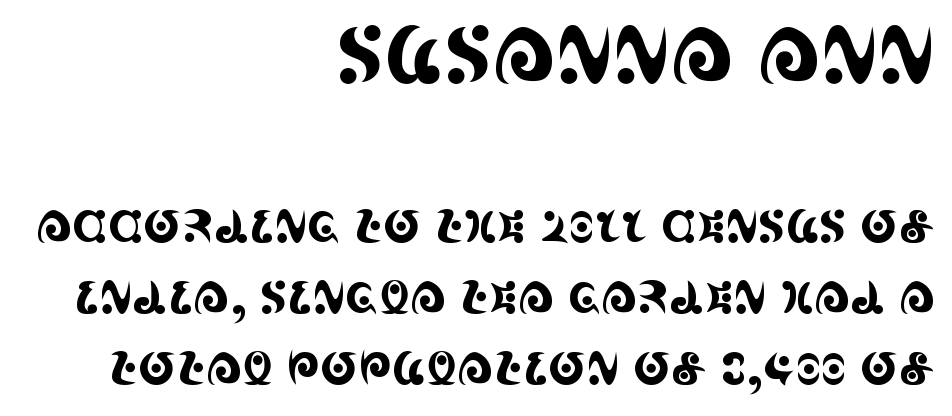
Baseline-to-baseline distance is the conventional proportion of letter height. The compositor pushed each line to the right boundary. Note the varied advance widths — an 'i' is clearly narrower than an 'm'. Upright lettering throughout.
